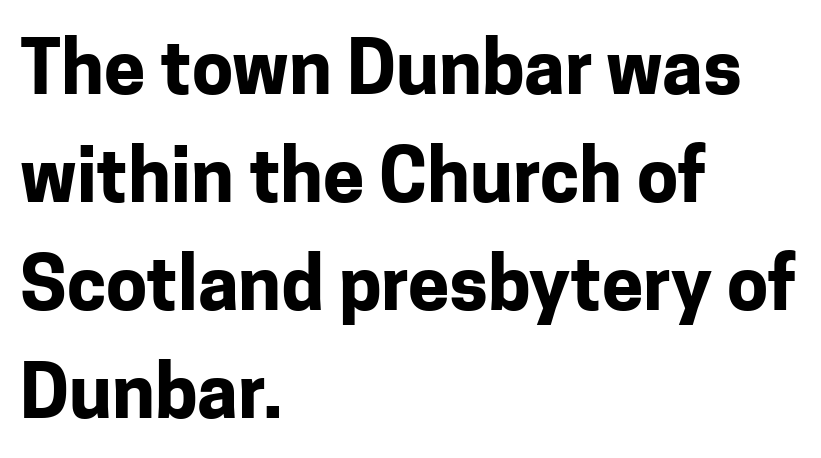
In CSS terms this would be text-align: left. Unmarked baselines from the first word to the last. These lines carry a lot of weight — the face is fully bold. Nope, no serifs anywhere on these letters. Characters remain perfectly vertical along every line.
